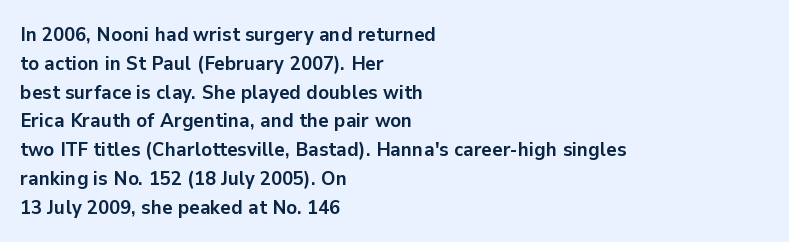
Q: Is the text bold? A: Yes.
Q: Is the text italic (slanted)? A: No, it is upright.
Q: Is the text underlined? A: No.
Q: How is the paragraph aligned? A: Left-aligned.
Q: Is the spacing between letters normal or unusually wide? A: Normal.
Q: Is the spacing between lines tight, normal or loose? A: Normal.
